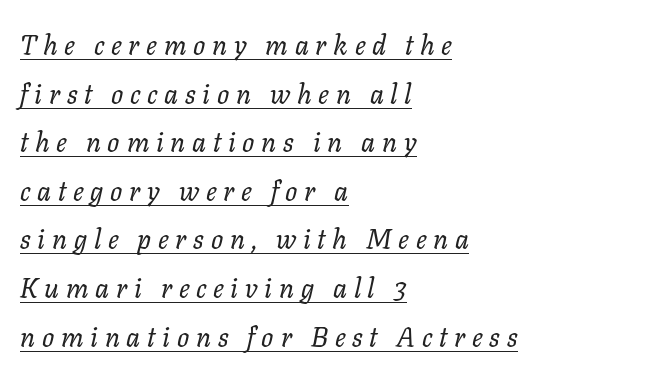
The image shows 27 px text type, italic (leaning right); set left-aligned, line spacing 1.8x, unusually wide letter spacing (+0.25 em), underlined.
